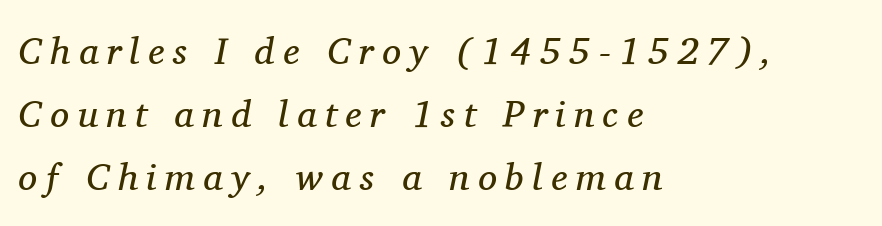
{"serif": "yes", "italic": "yes", "lean": "right", "slant_degrees": 11, "bold": "no", "weight": "regular", "width": "normal", "stroke_contrast": "medium", "x_height": "medium", "monospaced": "no", "underline": "no", "align": "left", "line_spacing": "normal", "line_spacing_ratio": 1.66, "letter_spacing": "wide", "letter_spacing_em": 0.22, "glyph_px": 38}
